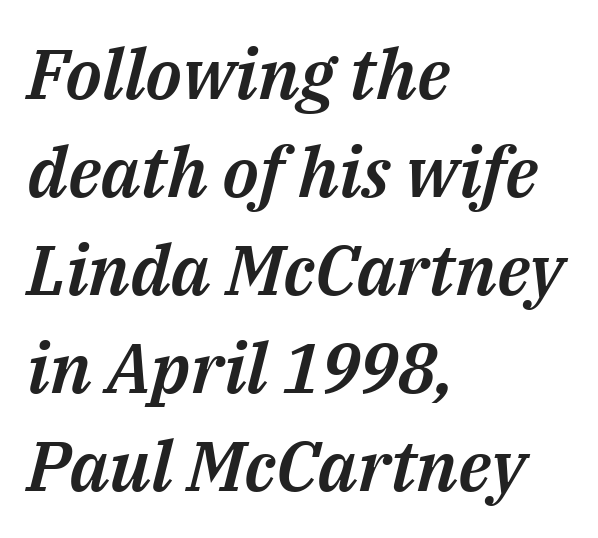
{"italic": "yes", "lean": "right", "slant_degrees": 14, "width": "normal", "stroke_contrast": "medium", "x_height": "medium", "monospaced": "no", "underline": "no", "align": "left", "line_spacing": "normal", "line_spacing_ratio": 1.4, "letter_spacing": "normal", "letter_spacing_em": 0.0, "glyph_px": 70}
